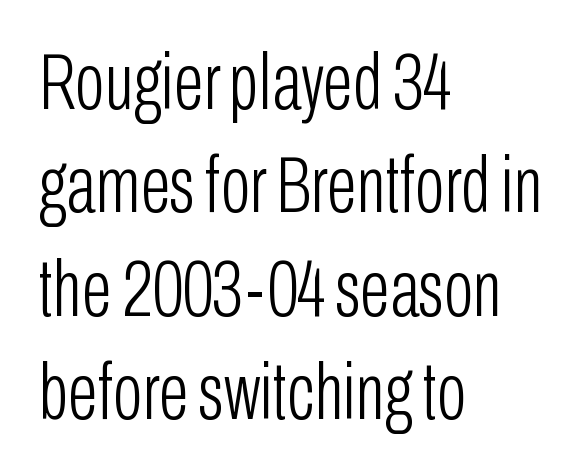
The image shows 79 px light, condensed sans-serif type, upright; set left-aligned, normal line spacing (1.31x), normal letter spacing, not underlined; low stroke contrast and a medium x-height.
